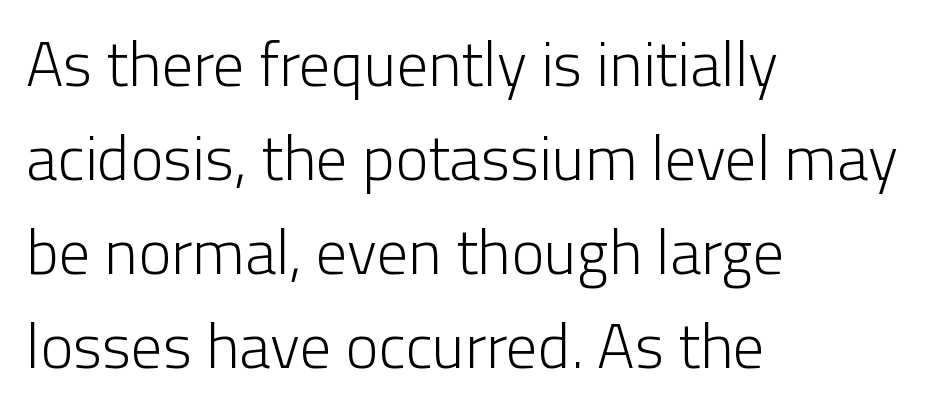
Q: Is the text bold? A: No.
Q: Is the text italic (slanted)? A: No, it is upright.
Q: Is the typeface a serif or a sans-serif typeface? A: Sans-serif.
Q: Is the text underlined? A: No.
Q: How is the paragraph aligned? A: Left-aligned.
Q: Is the spacing between letters normal or unusually wide? A: Normal.
Q: Is the spacing between lines tight, normal or loose? A: Normal.
Q: Width (condensed, normal, or wide)? A: Normal.
Q: Stroke contrast? A: Low.
Q: x-height? A: Medium.
Q: Monospaced? A: No.
